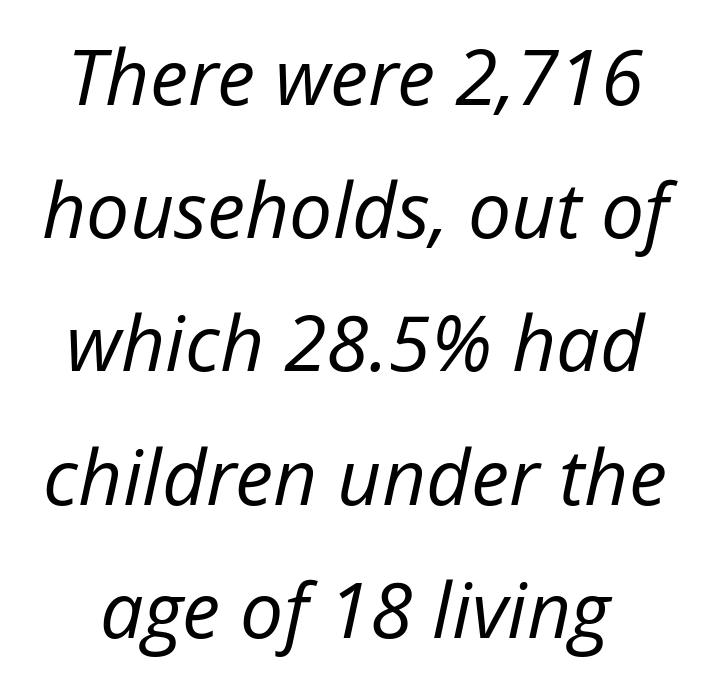
Yep, that's italic — everything's leaning. The letters advance in unequal steps, a hallmark of proportional type. Summary of weight: not heavy and not bold. Tracking here is standard; glyphs follow each other at the usual distance.
